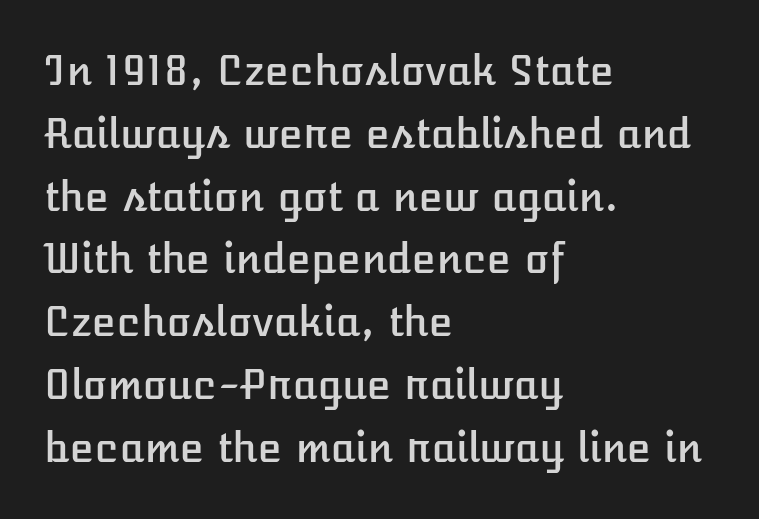
{"italic": "no", "width": "normal", "stroke_contrast": "low", "x_height": "medium", "monospaced": "no", "underline": "no", "align": "left", "line_spacing": "normal", "line_spacing_ratio": 1.57, "letter_spacing": "normal", "letter_spacing_em": 0.0, "glyph_px": 40}
